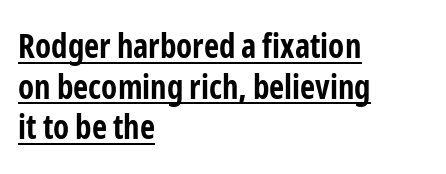
The image shows 33 px bold, condensed sans-serif type, upright; set left-aligned, line spacing 1.23x, normal letter spacing, underlined; low stroke contrast and a medium x-height.
